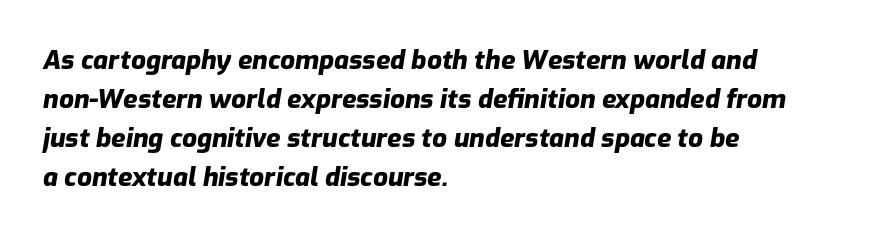
Q: Is the text bold? A: Yes.
Q: Is the text italic (slanted)? A: Yes, it leans right by about 9 degrees.
Q: Is the text underlined? A: No.
Q: How is the paragraph aligned? A: Left-aligned.
Q: Is the spacing between letters normal or unusually wide? A: Normal.
Q: Is the spacing between lines tight, normal or loose? A: Normal.
